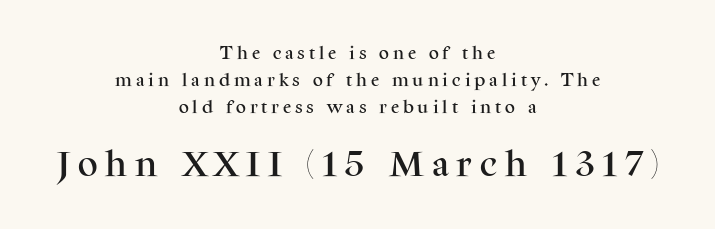
Italic: no, the glyphs are upright roman. Spacing verdict: proportional, widths tailored to each character. Does extra space separate the letters? Yes, quite a lot of it. Whoever set this made the second block the dominant, larger element. Quick note: underline off.
